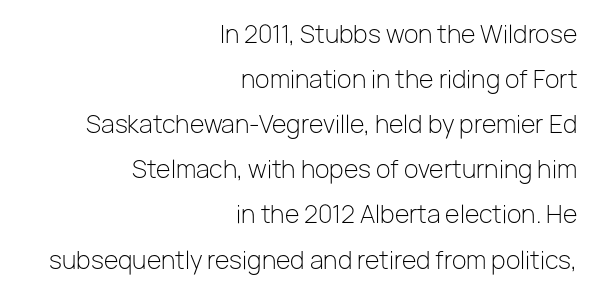
Q: Is the text bold? A: No.
Q: Is the text italic (slanted)? A: No, it is upright.
Q: Is the text underlined? A: No.
Q: How is the paragraph aligned? A: Right-aligned.
Q: Is the spacing between letters normal or unusually wide? A: Normal.
